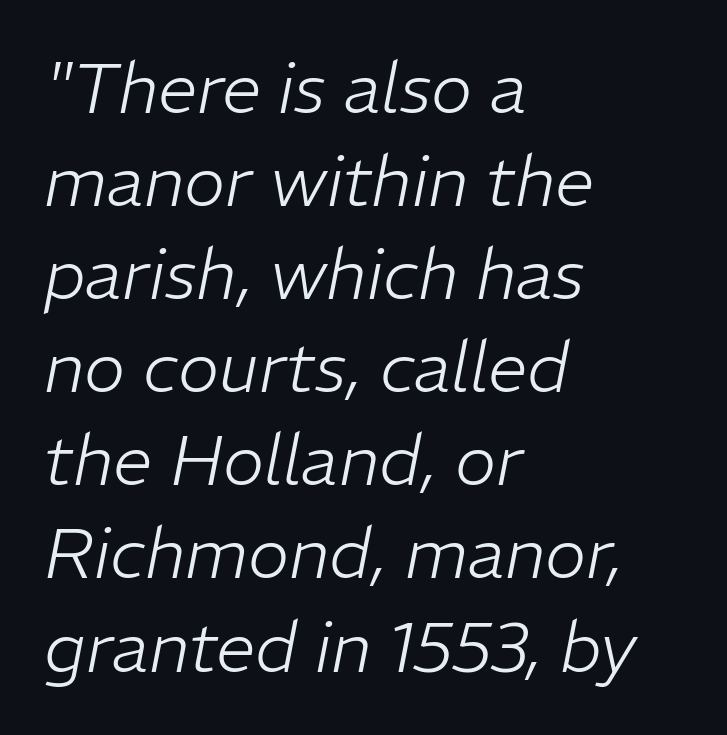
The image shows 70 px light type, italic (leaning right); set left-aligned, normal line spacing (1.33x), normal letter spacing, not underlined; low stroke contrast and a medium x-height.
